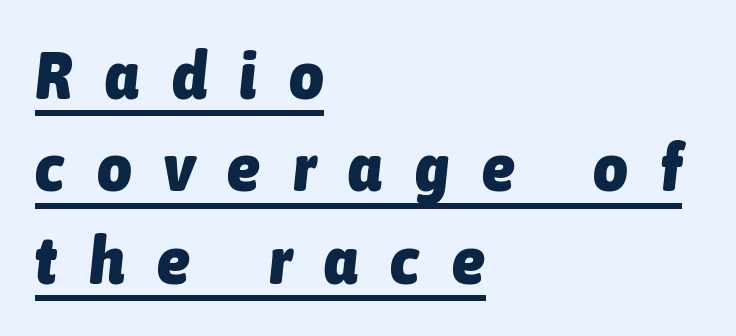
The image shows 67 px heavy, condensed type, italic (leaning right); set left-aligned, normal line spacing (1.38x), unusually wide letter spacing (+0.49 em), underlined; low stroke contrast and a medium x-height.
